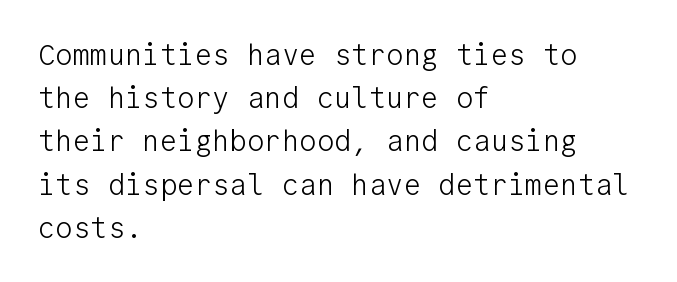
A quiet, ordinary-to-light weight characterises the typeface. Typographically, this falls in the sans-serif category. Students, note that the glyphs here touch the page at normal intervals. The letters march in equal steps, a hallmark of fixed-pitch type.
